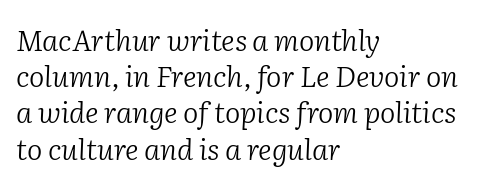
{"serif": "yes", "italic": "yes", "lean": "right", "slant_degrees": 2, "bold": "no", "weight": "light", "width": "normal", "stroke_contrast": "low", "x_height": "medium", "monospaced": "no", "underline": "no", "align": "left", "line_spacing": "normal", "line_spacing_ratio": 1.25, "letter_spacing": "normal", "letter_spacing_em": 0.0, "glyph_px": 29}
